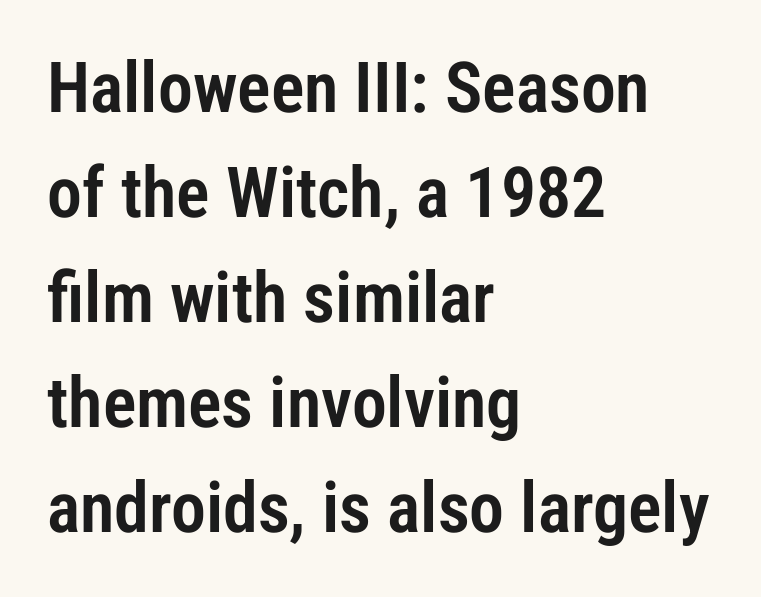
Quick note: underline off. You could not count columns in this text — the font is proportionally spaced. All the whitespace from short lines collects on the right. The passage shown is typeset with a sans-serif family. If you drew a line through each stem, it would be perfectly vertical.
